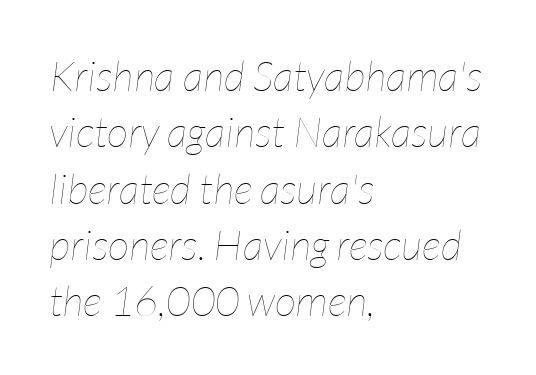
{"italic": "yes", "lean": "right", "slant_degrees": 7, "bold": "no", "weight": "thin", "width": "condensed", "stroke_contrast": "low", "x_height": "medium", "monospaced": "no", "underline": "no", "align": "left", "line_spacing": "normal", "line_spacing_ratio": 1.34, "letter_spacing": "normal", "letter_spacing_em": 0.0, "glyph_px": 42}
